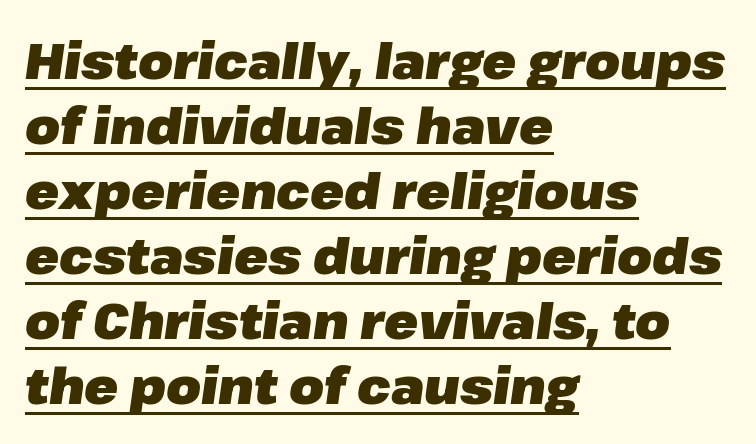
Q: Is the text bold? A: Yes.
Q: Is the text italic (slanted)? A: Yes, it leans right by about 8 degrees.
Q: Is the text underlined? A: Yes.
Q: How is the paragraph aligned? A: Left-aligned.
Q: Is the spacing between letters normal or unusually wide? A: Normal.
Q: Is the spacing between lines tight, normal or loose? A: Normal.
Q: Width (condensed, normal, or wide)? A: Normal.
Q: Stroke contrast? A: Low.
Q: x-height? A: Medium.
Q: Monospaced? A: No.
